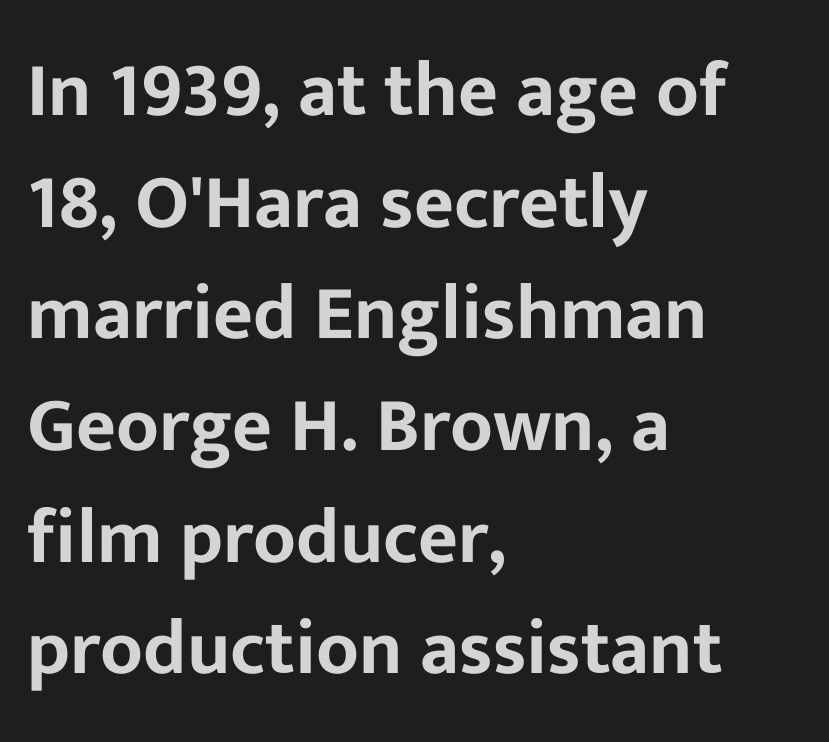
{"serif": "no", "italic": "no", "width": "normal", "stroke_contrast": "low", "x_height": "medium", "monospaced": "no", "underline": "no", "align": "left", "line_spacing": "normal", "line_spacing_ratio": 1.45, "letter_spacing": "normal", "letter_spacing_em": 0.0, "glyph_px": 77}
